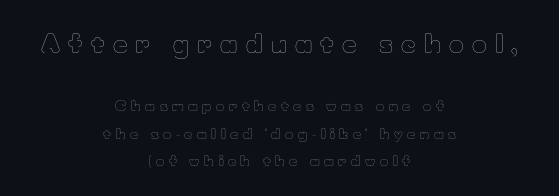
The line-height multiplier appears high, well above default. Words float on clear page, feet unadorned. The letters look calm and open, with moderate or lighter stems. Size contrast runs from large at the top to small at the bottom. The lettering stays uniformly vertical, giving the passage a roman look.
